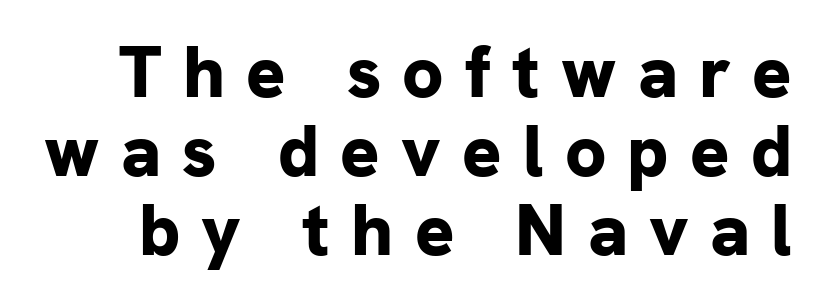
{"serif": "no", "italic": "no", "bold": "yes", "weight": "bold", "width": "normal", "stroke_contrast": "low", "x_height": "medium", "monospaced": "no", "underline": "no", "line_spacing": "tight", "line_spacing_ratio": 1.08, "letter_spacing": "wide", "letter_spacing_em": 0.29, "glyph_px": 73}
